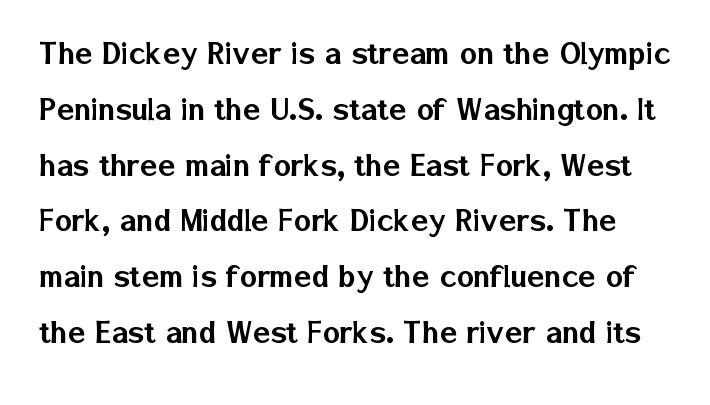
Q: Is the text italic (slanted)? A: No, it is upright.
Q: Is the typeface a serif or a sans-serif typeface? A: Sans-serif.
Q: Is the text underlined? A: No.
Q: Is the spacing between letters normal or unusually wide? A: Normal.
Q: Is the spacing between lines tight, normal or loose? A: Normal.
Q: Width (condensed, normal, or wide)? A: Normal.
Q: Stroke contrast? A: Low.
Q: x-height? A: Medium.
Q: Monospaced? A: No.
